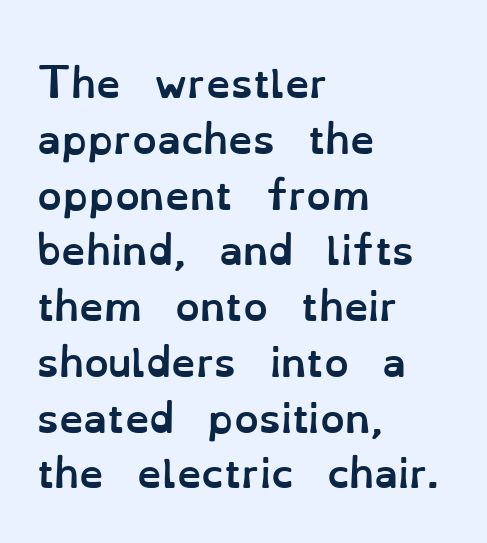
{"italic": "no", "bold": "yes", "weight": "semibold", "width": "normal", "stroke_contrast": "low", "x_height": "small", "monospaced": "no", "underline": "no", "align": "left", "line_spacing": "normal", "line_spacing_ratio": 1.43, "letter_spacing": "normal", "letter_spacing_em": 0.0, "glyph_px": 39}
